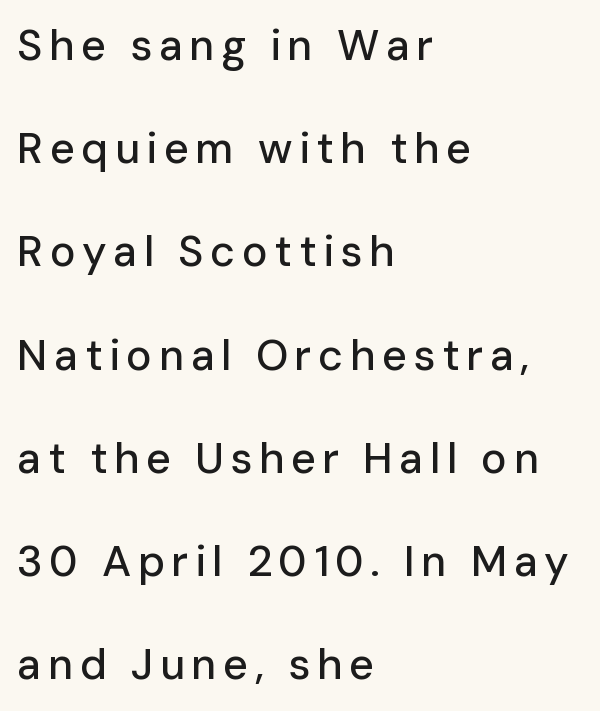
The image shows 43 px sans-serif type, upright; set left-aligned, loose line spacing (2.4x), not underlined; low stroke contrast and a medium x-height.
